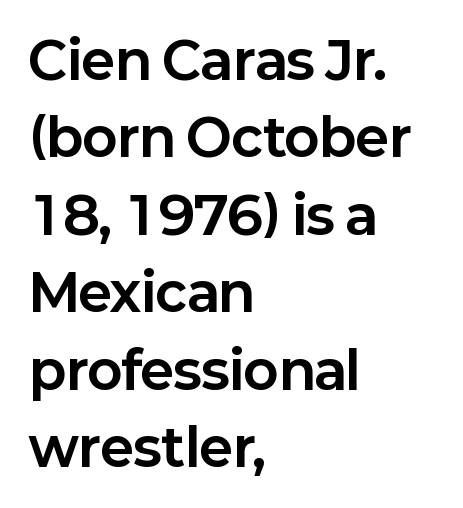
Q: Is the text bold? A: Yes.
Q: Is the text italic (slanted)? A: No, it is upright.
Q: Is the typeface a serif or a sans-serif typeface? A: Sans-serif.
Q: Is the text underlined? A: No.
Q: How is the paragraph aligned? A: Left-aligned.
Q: Is the spacing between letters normal or unusually wide? A: Normal.
Q: Is the spacing between lines tight, normal or loose? A: Normal.
Q: Width (condensed, normal, or wide)? A: Normal.
Q: Stroke contrast? A: Low.
Q: x-height? A: Medium.
Q: Monospaced? A: No.
